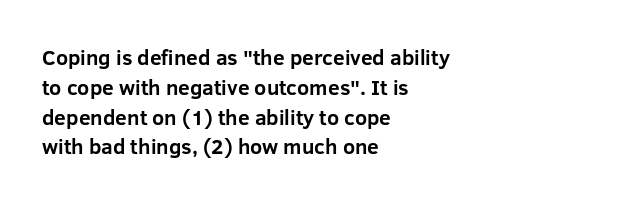
The image shows 21 px bold type, upright; set left-aligned, normal line spacing (1.42x), normal letter spacing, not underlined.
